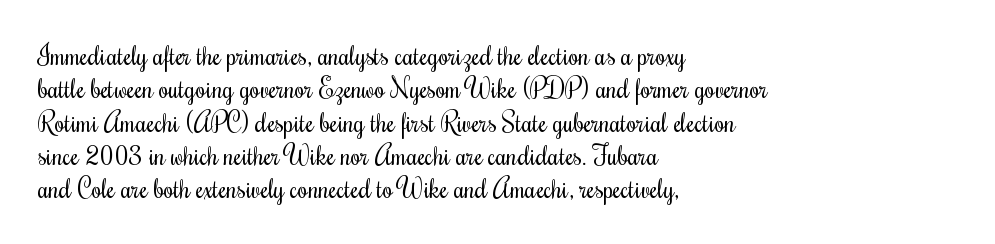
Q: Is the text bold? A: No.
Q: Is the text italic (slanted)? A: Yes.
Q: Is the text underlined? A: No.
Q: How is the paragraph aligned? A: Left-aligned.
Q: Is the spacing between letters normal or unusually wide? A: Normal.
Q: Is the spacing between lines tight, normal or loose? A: Normal.
